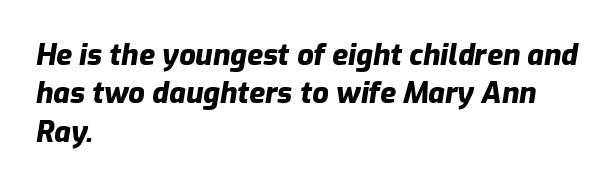
{"italic": "yes", "lean": "right", "slant_degrees": 9, "bold": "yes", "weight": "heavy", "width": "normal", "stroke_contrast": "low", "x_height": "medium", "monospaced": "no", "underline": "no", "align": "left", "line_spacing": "normal", "line_spacing_ratio": 1.32, "letter_spacing": "normal", "letter_spacing_em": 0.0, "glyph_px": 29}
